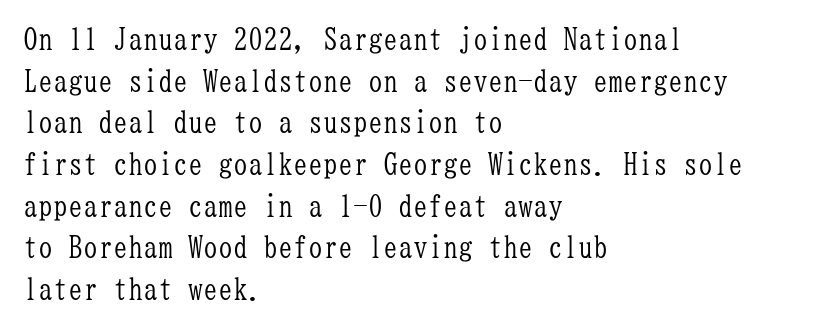
{"serif": "yes", "italic": "no", "bold": "no", "weight": "light", "width": "condensed", "stroke_contrast": "low", "x_height": "medium", "monospaced": "yes", "underline": "no", "align": "left", "line_spacing": "normal", "line_spacing_ratio": 1.39, "letter_spacing": "normal", "letter_spacing_em": 0.0, "glyph_px": 30}
